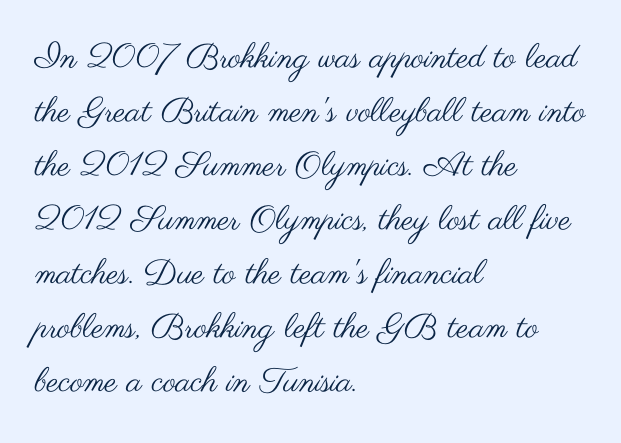
This sample uses a sans-serif face. Leading matches the norm, producing a regular column. The glyphs are unaccompanied by any horizontal stroke below them. This sample has the flowing, uneven cadence of proportional lettering.
